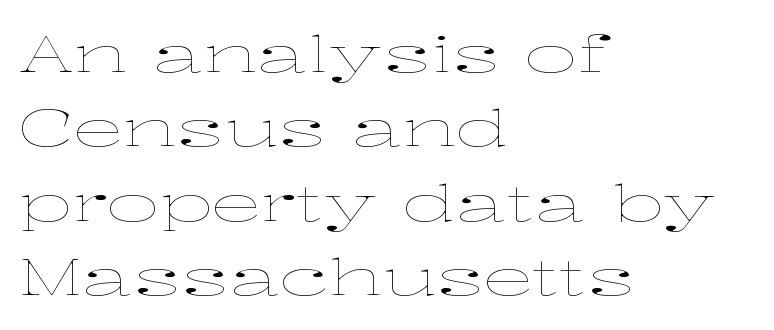
{"italic": "no", "bold": "no", "weight": "thin", "width": "wide", "stroke_contrast": "low", "x_height": "medium", "monospaced": "no", "underline": "no", "align": "left", "line_spacing": "normal", "line_spacing_ratio": 1.46, "letter_spacing": "normal", "letter_spacing_em": 0.0, "glyph_px": 51}
